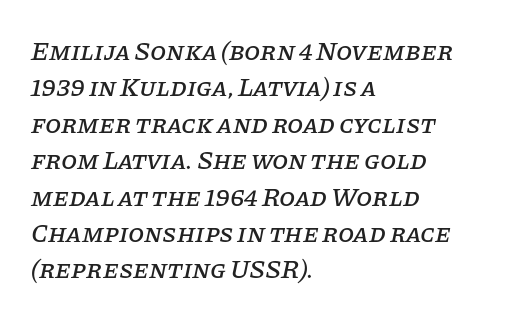
Q: Is the text italic (slanted)? A: Yes, it leans right by about 11 degrees.
Q: Is the text underlined? A: No.
Q: How is the paragraph aligned? A: Left-aligned.
Q: Is the spacing between letters normal or unusually wide? A: Normal.
Q: Is the spacing between lines tight, normal or loose? A: Normal.
